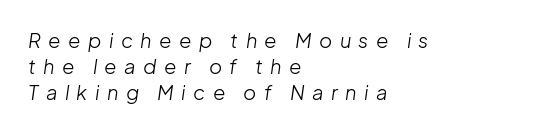
Q: Is the text bold? A: No.
Q: Is the text italic (slanted)? A: Yes, it leans right by about 8 degrees.
Q: Is the text underlined? A: No.
Q: How is the paragraph aligned? A: Left-aligned.
Q: Is the spacing between letters normal or unusually wide? A: Unusually wide.
Q: Is the spacing between lines tight, normal or loose? A: Normal.
